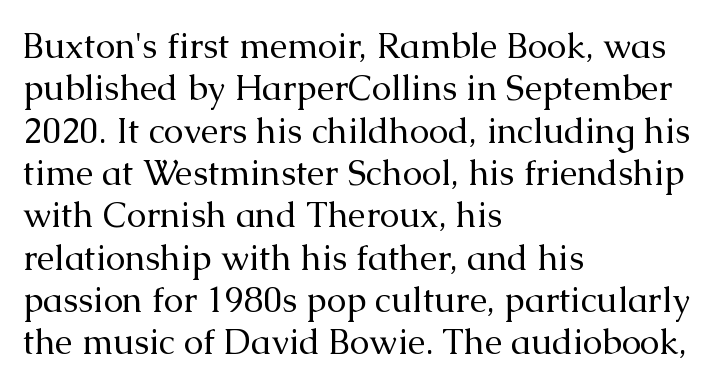
The image shows 35 px regular-weight serif type, upright; set left-aligned, line spacing 1.21x, normal letter spacing, not underlined; medium stroke contrast and a medium x-height.
